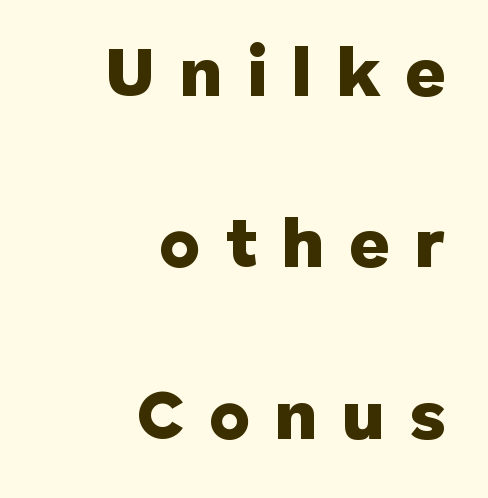
{"serif": "no", "italic": "no", "bold": "yes", "weight": "heavy", "width": "normal", "stroke_contrast": "low", "x_height": "medium", "monospaced": "no", "underline": "no", "align": "right", "line_spacing": "loose", "line_spacing_ratio": 2.45, "letter_spacing": "wide", "letter_spacing_em": 0.35, "glyph_px": 70}
